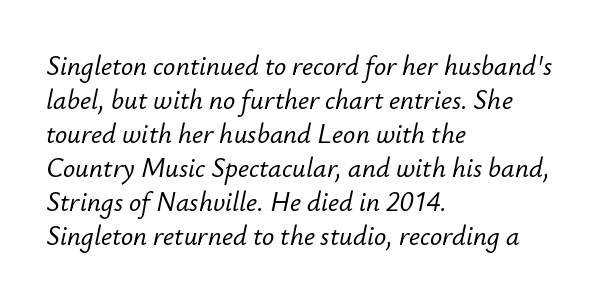
Q: Is the text italic (slanted)? A: Yes, it leans right by about 12 degrees.
Q: Is the text underlined? A: No.
Q: How is the paragraph aligned? A: Left-aligned.
Q: Is the spacing between letters normal or unusually wide? A: Normal.
Q: Is the spacing between lines tight, normal or loose? A: Normal.
